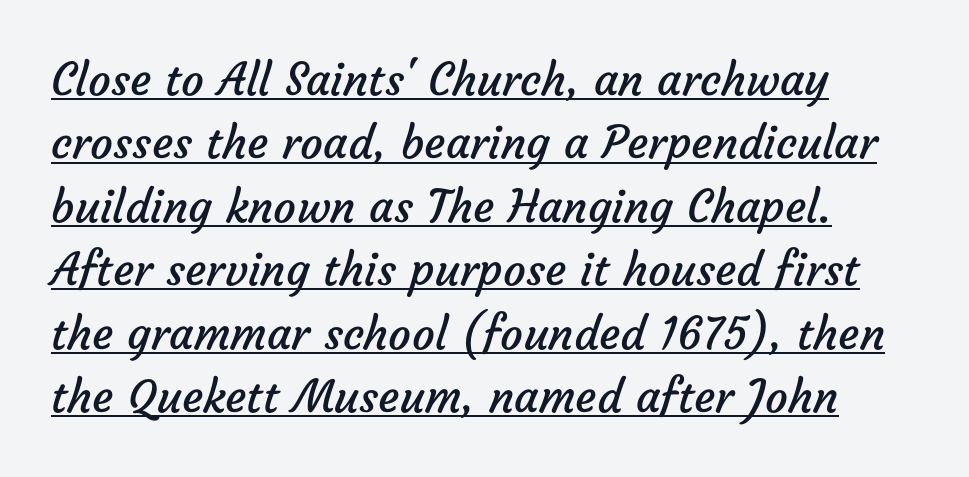
Q: Is the text bold? A: No.
Q: Is the typeface a serif or a sans-serif typeface? A: Sans-serif.
Q: Is the text underlined? A: Yes.
Q: How is the paragraph aligned? A: Left-aligned.
Q: Is the spacing between letters normal or unusually wide? A: Normal.
Q: Is the spacing between lines tight, normal or loose? A: Normal.
Q: Width (condensed, normal, or wide)? A: Normal.
Q: Stroke contrast? A: Low.
Q: x-height? A: Medium.
Q: Monospaced? A: No.
